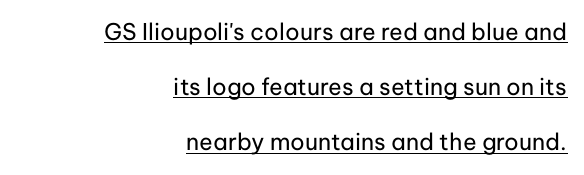
Q: Is the text bold? A: No.
Q: Is the text italic (slanted)? A: No, it is upright.
Q: Is the text underlined? A: Yes.
Q: How is the paragraph aligned? A: Right-aligned.
Q: Is the spacing between letters normal or unusually wide? A: Normal.
Q: Is the spacing between lines tight, normal or loose? A: Loose.
